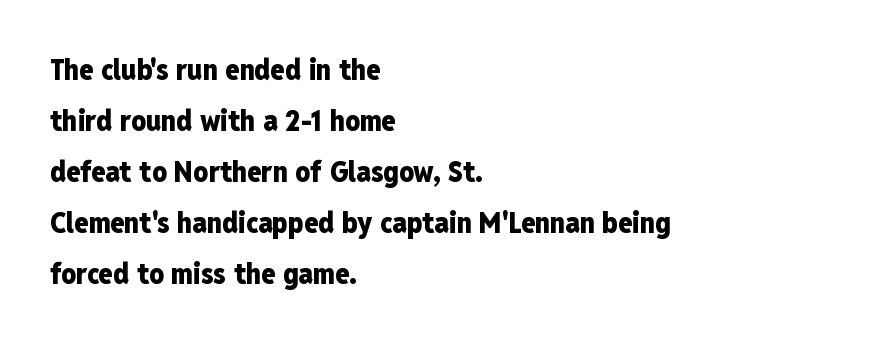
Q: Is the text bold? A: Yes.
Q: Is the text italic (slanted)? A: No, it is upright.
Q: Is the typeface a serif or a sans-serif typeface? A: Sans-serif.
Q: Is the text underlined? A: No.
Q: How is the paragraph aligned? A: Left-aligned.
Q: Is the spacing between letters normal or unusually wide? A: Normal.
Q: Width (condensed, normal, or wide)? A: Condensed.
Q: Stroke contrast? A: Low.
Q: x-height? A: Medium.
Q: Monospaced? A: No.
